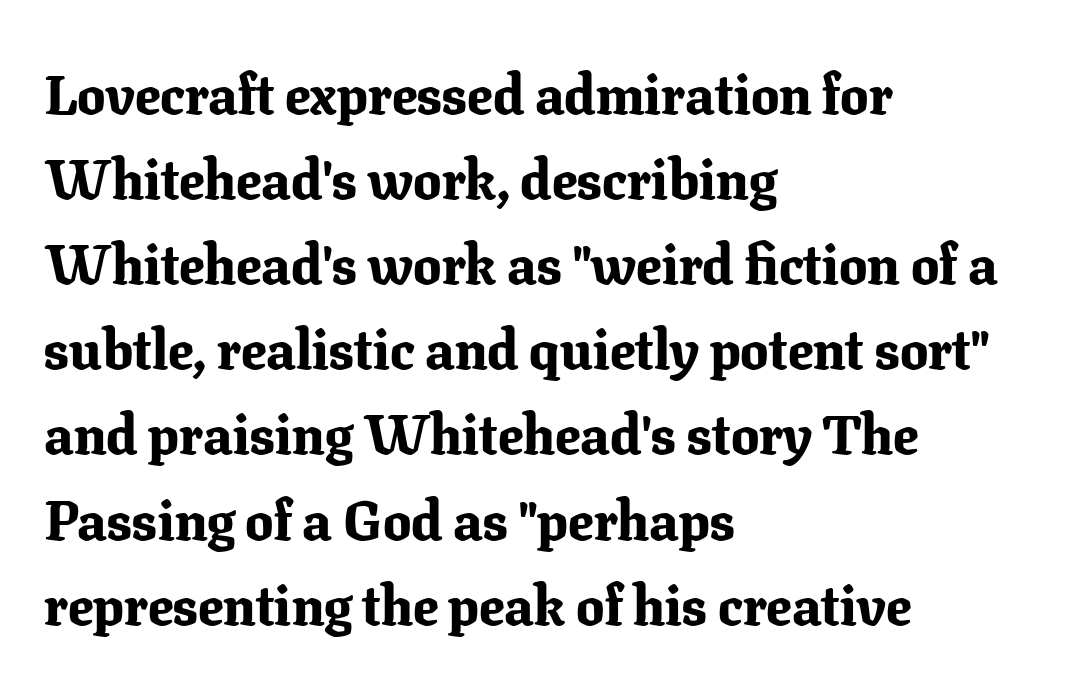
{"serif": "yes", "italic": "no", "bold": "yes", "weight": "bold", "width": "normal", "stroke_contrast": "low", "x_height": "medium", "monospaced": "no", "underline": "no", "align": "left", "line_spacing": "normal", "line_spacing_ratio": 1.52, "letter_spacing": "normal", "letter_spacing_em": 0.0, "glyph_px": 56}
